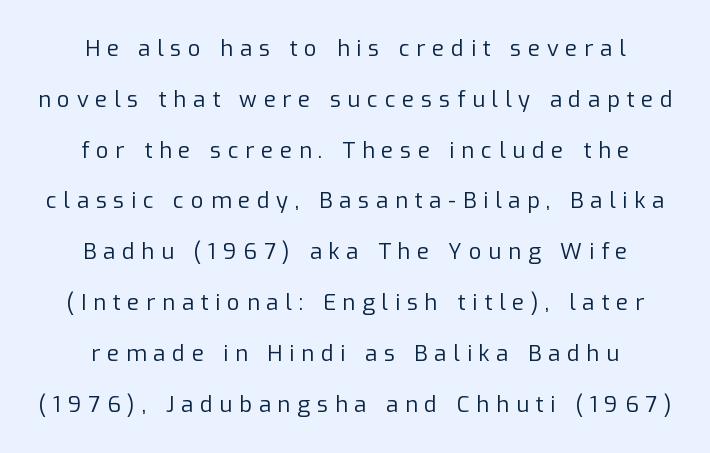
{"italic": "no", "bold": "no", "underline": "no", "align": "center", "line_spacing": "loose", "line_spacing_ratio": 2.31, "letter_spacing": "wide", "letter_spacing_em": 0.31, "glyph_px": 22}
